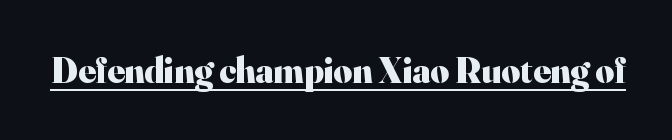
The image shows 36 px heavy serif type, upright; set normal letter spacing, underlined; high stroke contrast and a small x-height.
